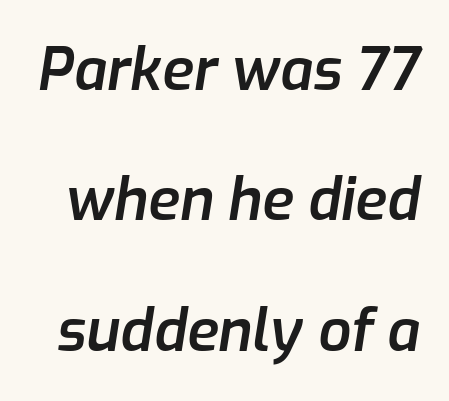
The image shows 58 px semibold type, italic (leaning right); set loose line spacing (2.25x), normal letter spacing, not underlined; low stroke contrast and a medium x-height.
